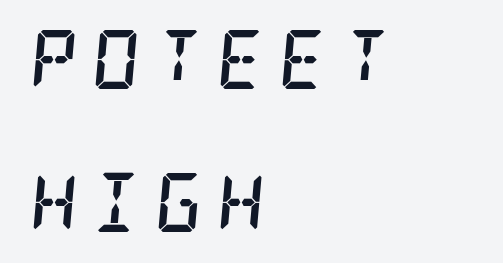
Q: Is the text bold? A: Yes.
Q: Is the text italic (slanted)? A: Yes, it leans right by about 5 degrees.
Q: Is the typeface a serif or a sans-serif typeface? A: Serif.
Q: Is the text underlined? A: No.
Q: How is the paragraph aligned? A: Left-aligned.
Q: Is the spacing between letters normal or unusually wide? A: Unusually wide.
Q: Is the spacing between lines tight, normal or loose? A: Loose.
Q: Width (condensed, normal, or wide)? A: Condensed.
Q: Stroke contrast? A: Low.
Q: x-height? A: Large.
